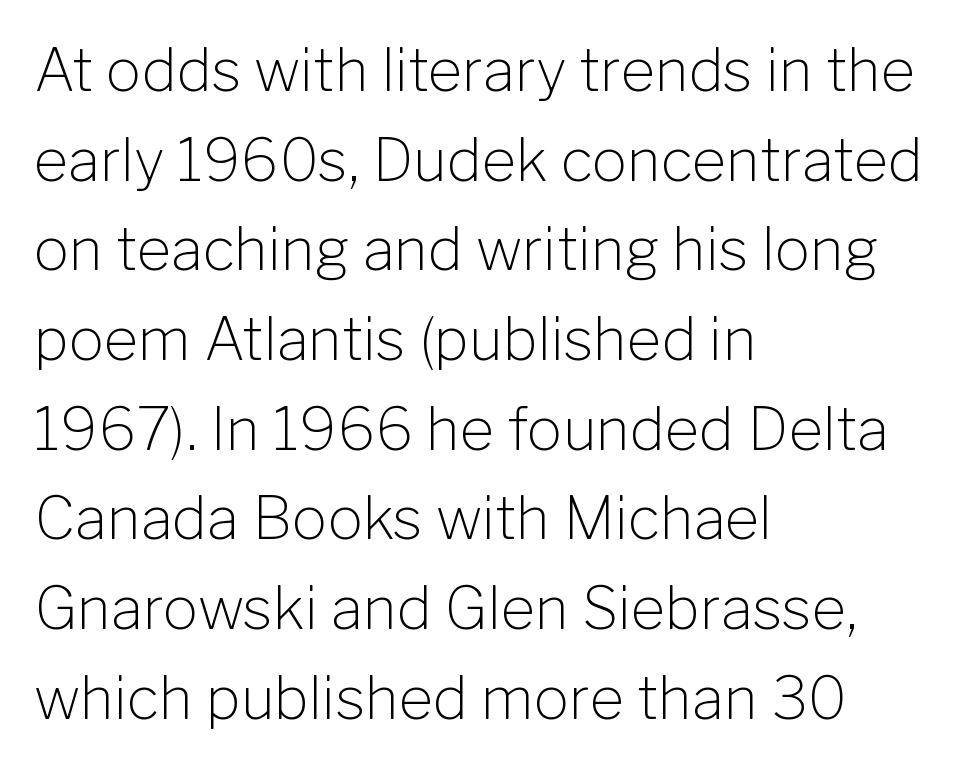
Q: Is the text bold? A: No.
Q: Is the text italic (slanted)? A: No, it is upright.
Q: Is the typeface a serif or a sans-serif typeface? A: Sans-serif.
Q: Is the text underlined? A: No.
Q: How is the paragraph aligned? A: Left-aligned.
Q: Is the spacing between letters normal or unusually wide? A: Normal.
Q: Is the spacing between lines tight, normal or loose? A: Normal.
Q: Width (condensed, normal, or wide)? A: Normal.
Q: Stroke contrast? A: Low.
Q: x-height? A: Medium.
Q: Monospaced? A: No.
